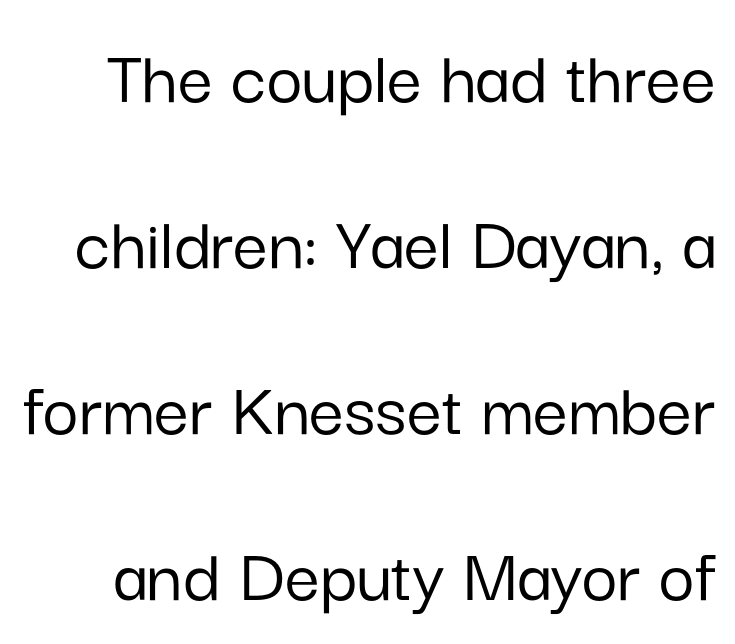
Q: Is the text italic (slanted)? A: No, it is upright.
Q: Is the typeface a serif or a sans-serif typeface? A: Sans-serif.
Q: Is the text underlined? A: No.
Q: Is the spacing between letters normal or unusually wide? A: Normal.
Q: Is the spacing between lines tight, normal or loose? A: Loose.
Q: Width (condensed, normal, or wide)? A: Normal.
Q: Stroke contrast? A: Low.
Q: x-height? A: Medium.
Q: Monospaced? A: No.
